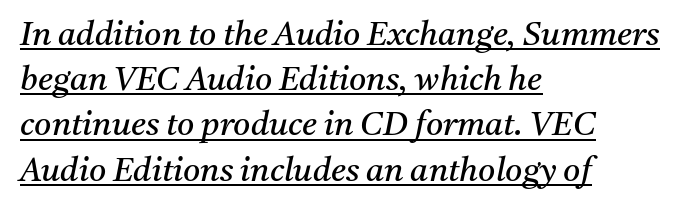
Q: Is the text bold? A: No.
Q: Is the text italic (slanted)? A: Yes, it leans right by about 11 degrees.
Q: Is the typeface a serif or a sans-serif typeface? A: Serif.
Q: Is the text underlined? A: Yes.
Q: How is the paragraph aligned? A: Left-aligned.
Q: Is the spacing between letters normal or unusually wide? A: Normal.
Q: Is the spacing between lines tight, normal or loose? A: Normal.
Q: Width (condensed, normal, or wide)? A: Normal.
Q: Stroke contrast? A: Medium.
Q: x-height? A: Medium.
Q: Monospaced? A: No.
